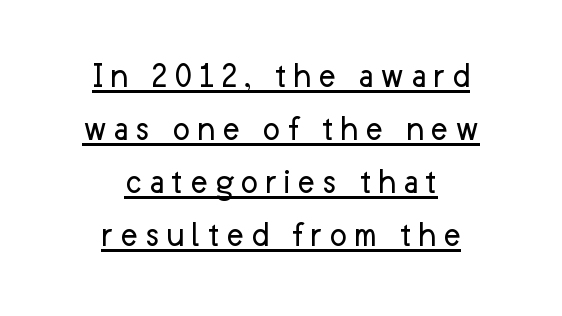
Q: Is the text bold? A: No.
Q: Is the text italic (slanted)? A: No, it is upright.
Q: Is the typeface a serif or a sans-serif typeface? A: Sans-serif.
Q: Is the text underlined? A: Yes.
Q: How is the paragraph aligned? A: Centered.
Q: Is the spacing between lines tight, normal or loose? A: Normal.
Q: Width (condensed, normal, or wide)? A: Normal.
Q: Stroke contrast? A: Low.
Q: x-height? A: Medium.
Q: Monospaced? A: No.
